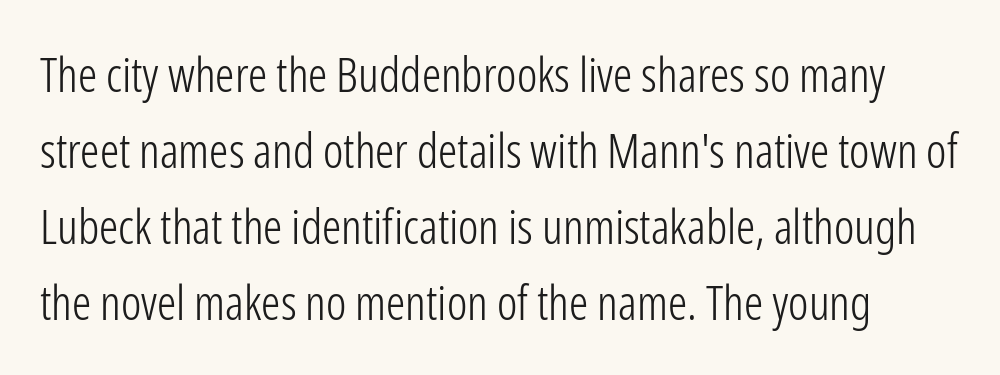
The image shows 48 px light, condensed sans-serif type, upright; set normal line spacing (1.58x), normal letter spacing, not underlined; low stroke contrast and a medium x-height.
